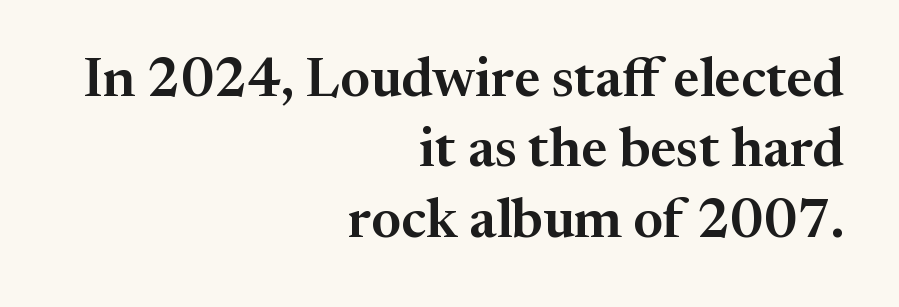
The image shows 55 px serif type, upright; set right-aligned, normal line spacing (1.28x), normal letter spacing, not underlined; medium stroke contrast and a medium x-height.
